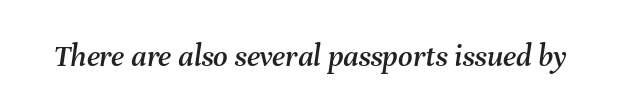
The image shows 32 px text type, italic (leaning right); set normal letter spacing, not underlined; medium stroke contrast and a medium x-height.
